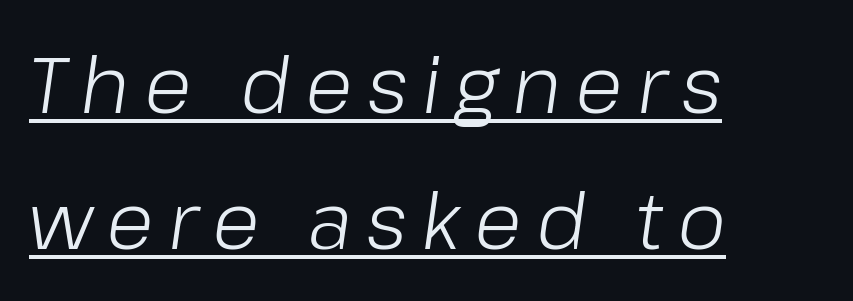
Q: Is the text bold? A: No.
Q: Is the text italic (slanted)? A: Yes, it leans right by about 8 degrees.
Q: Is the text underlined? A: Yes.
Q: How is the paragraph aligned? A: Left-aligned.
Q: Width (condensed, normal, or wide)? A: Normal.
Q: Stroke contrast? A: Low.
Q: x-height? A: Medium.
Q: Monospaced? A: No.
